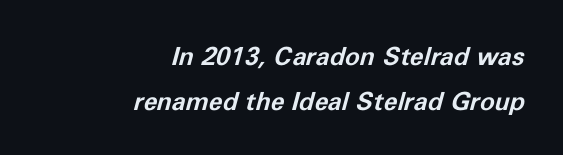
The letters are slanted; this is an italic face. Unmarked baselines from the first word to the last. The horizontal fit of the characters is conventional and even. Pretty heavy lettering here — definitely bold. The passage is arranged like a letterhead date or caption credit — flush right.
